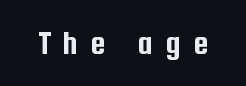
The image shows 33 px condensed sans-serif type, upright; set unusually wide letter spacing (+0.39 em), not underlined; low stroke contrast and a medium x-height.
